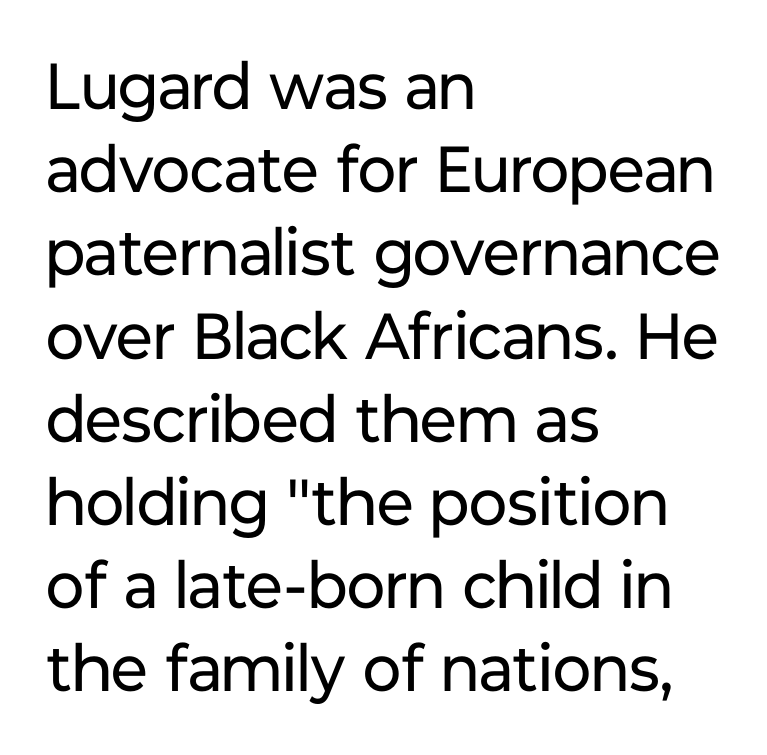
{"serif": "no", "italic": "no", "bold": "no", "weight": "regular", "width": "normal", "stroke_contrast": "low", "x_height": "medium", "monospaced": "no", "underline": "no", "align": "left", "line_spacing": "normal", "line_spacing_ratio": 1.28, "letter_spacing": "normal", "letter_spacing_em": 0.0, "glyph_px": 65}
